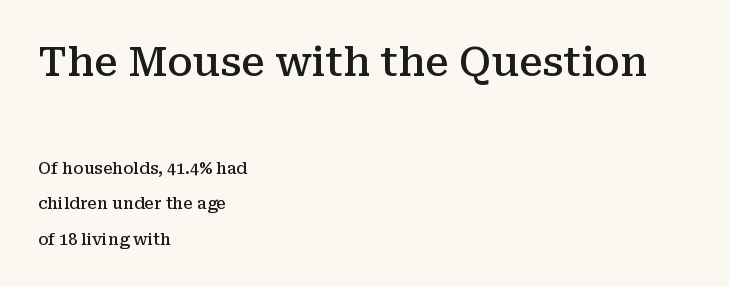
The image shows 40 px semibold serif type, upright; set left-aligned, loose line spacing (2.22x), normal letter spacing, not underlined; the first (top) block is 2.5x larger; medium stroke contrast and a medium x-height.
